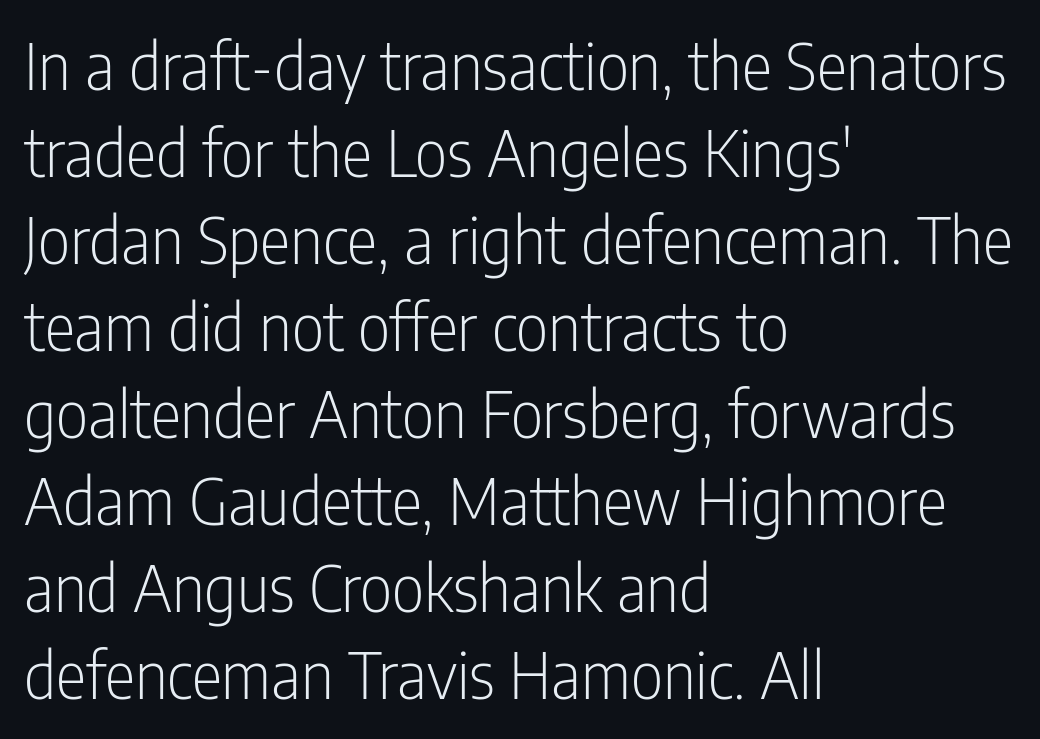
Q: Is the text bold? A: No.
Q: Is the text italic (slanted)? A: No, it is upright.
Q: Is the typeface a serif or a sans-serif typeface? A: Sans-serif.
Q: Is the text underlined? A: No.
Q: How is the paragraph aligned? A: Left-aligned.
Q: Is the spacing between letters normal or unusually wide? A: Normal.
Q: Is the spacing between lines tight, normal or loose? A: Normal.
Q: Width (condensed, normal, or wide)? A: Condensed.
Q: Stroke contrast? A: Low.
Q: x-height? A: Medium.
Q: Monospaced? A: No.
